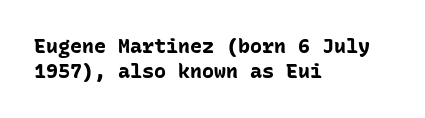
{"italic": "no", "bold": "yes", "underline": "no", "align": "left", "line_spacing": "normal", "line_spacing_ratio": 1.27, "letter_spacing": "normal", "letter_spacing_em": 0.0, "glyph_px": 20}
